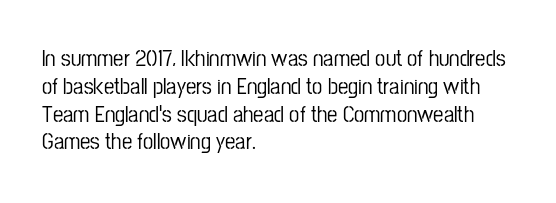
{"italic": "no", "underline": "no", "align": "left", "line_spacing_ratio": 1.21, "letter_spacing": "normal", "letter_spacing_em": 0.0, "glyph_px": 23}
